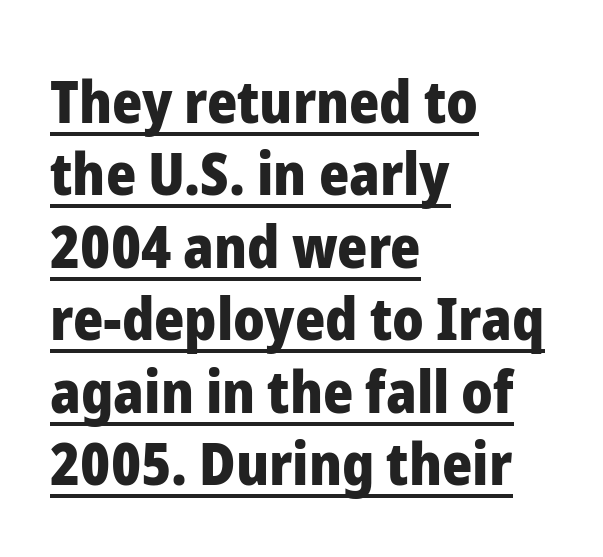
The sample has been set heavy, in full bold. Is this a fixed-width face? No — the glyphs have proportional, varying widths. If you measured baseline to baseline, you'd find a middling distance. The glyphs are accompanied by a horizontal stroke just below them. A typesetter would call this zero additional tracking. This sample uses a sans-serif face.
